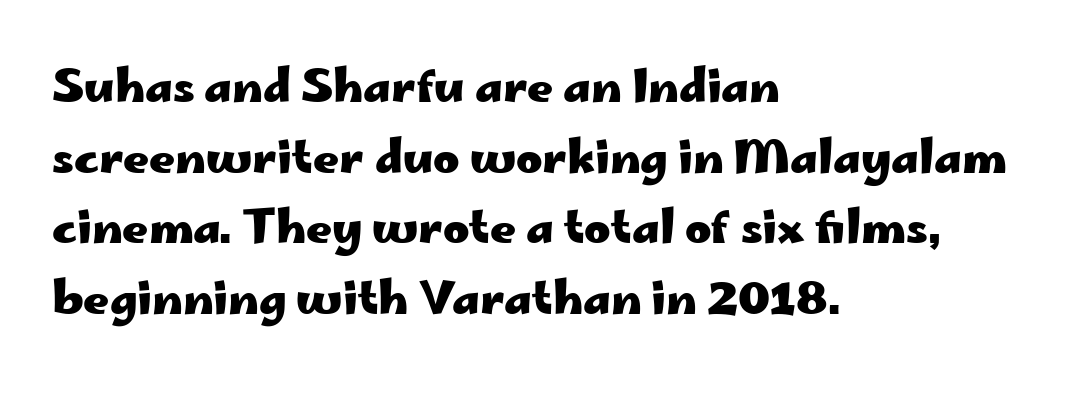
Caption: multi-line text, flush left, ragged right. Anything drawn beneath the words? Only blank space. Looks like regular typesetting: each glyph gets only the width it needs. Font category for this specimen: sans-serif. As a designer I'd log this as weight 700, bold.
